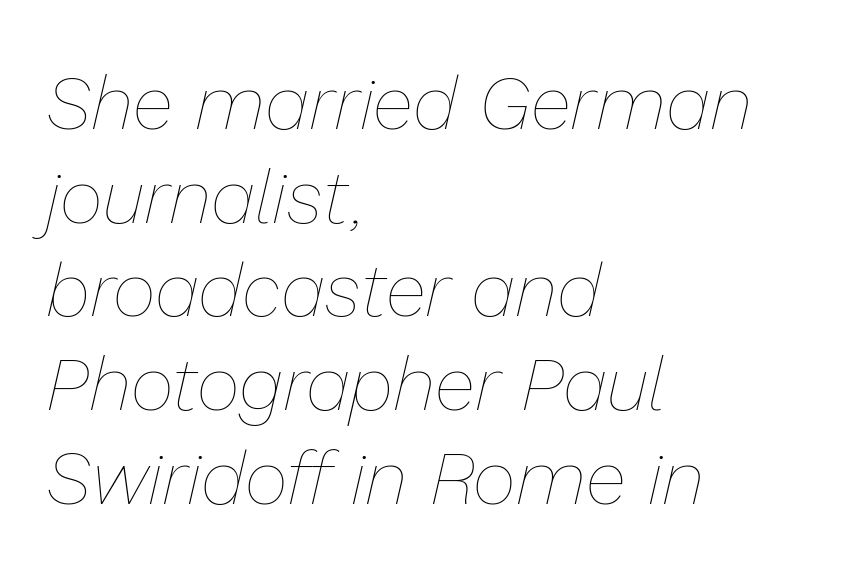
The image shows 75 px thin type, italic (leaning right); set left-aligned, normal line spacing (1.25x), normal letter spacing, not underlined; low stroke contrast and a medium x-height.
